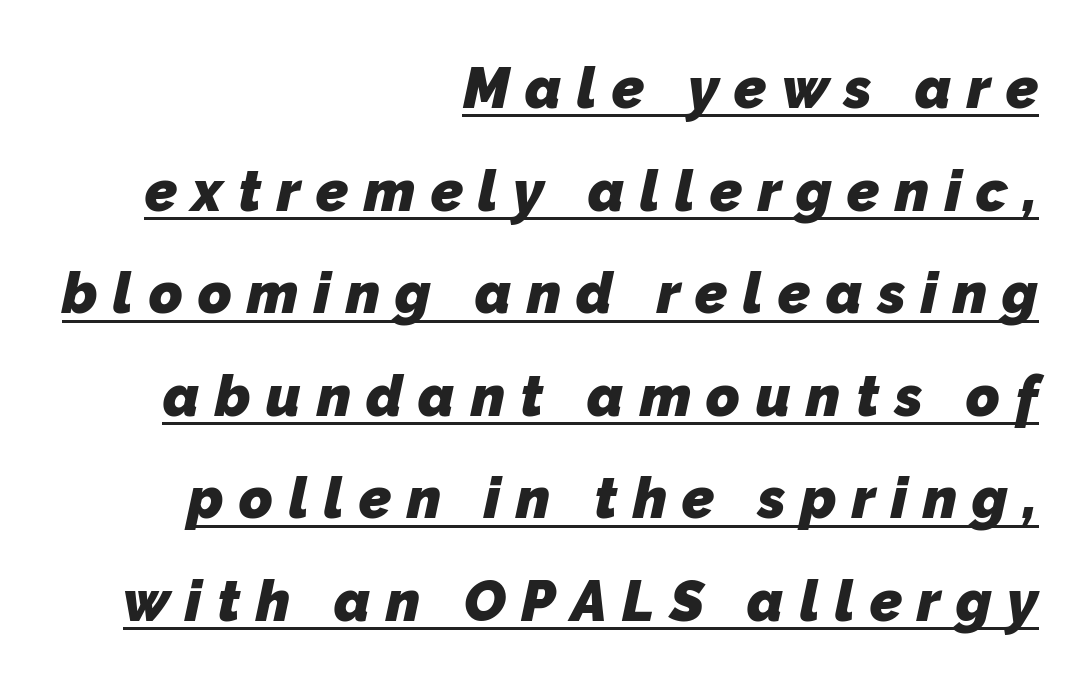
Caption: expanded tracking, letters set apart. Every letter is thick-stroked: bold, no question. Serifs: no, the terminals of the letterforms are clean. The sample's only ornament is a line tracing under the words. The rendering uses natural spacing where letterforms have individual widths.
